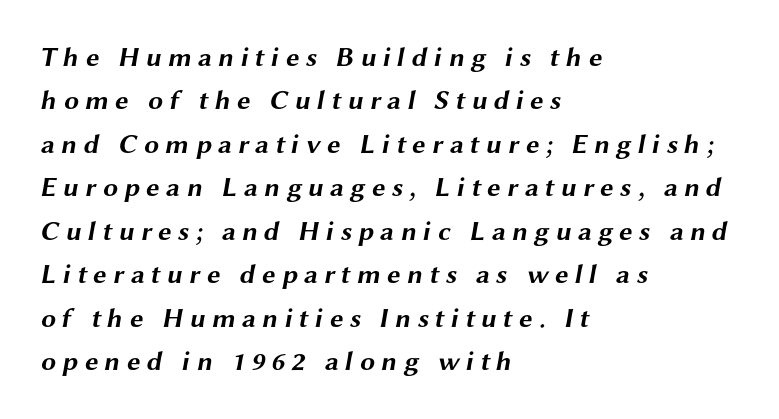
Q: Is the text bold? A: Yes.
Q: Is the text underlined? A: No.
Q: How is the paragraph aligned? A: Left-aligned.
Q: Is the spacing between letters normal or unusually wide? A: Unusually wide.
Q: Is the spacing between lines tight, normal or loose? A: Normal.
